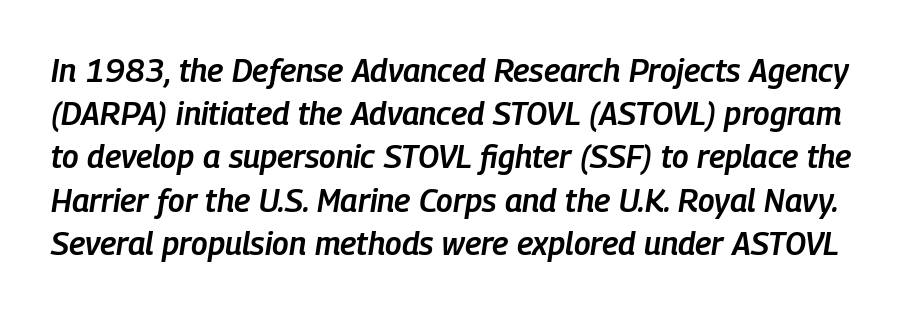
Q: Is the text bold? A: Semi-bold.
Q: Is the text italic (slanted)? A: Yes, it leans right by about 9 degrees.
Q: Is the text underlined? A: No.
Q: Is the spacing between letters normal or unusually wide? A: Normal.
Q: Is the spacing between lines tight, normal or loose? A: Normal.
Q: Width (condensed, normal, or wide)? A: Condensed.
Q: Stroke contrast? A: Low.
Q: x-height? A: Medium.
Q: Monospaced? A: No.
